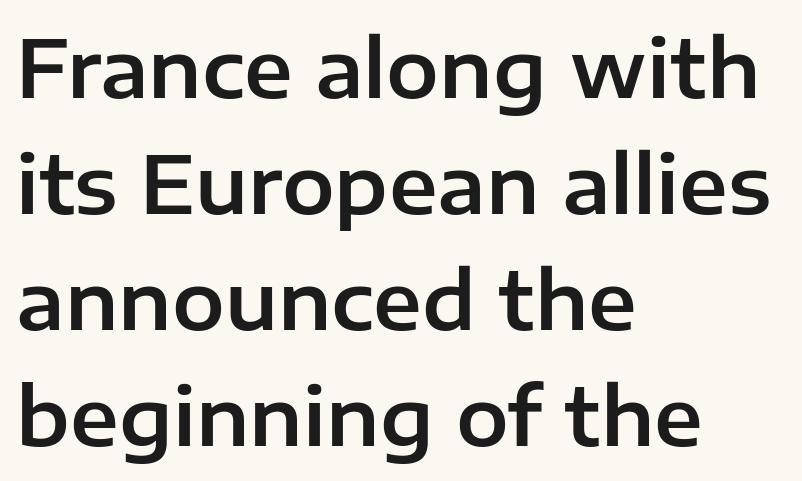
The glyphs are unaccompanied by any horizontal stroke below them. Unlike a traditional serif, this face leaves its strokes unadorned. Proportional: the letters do not fall into vertical columns. A student would call this left alignment; a typographer would say flush left, rag right.
